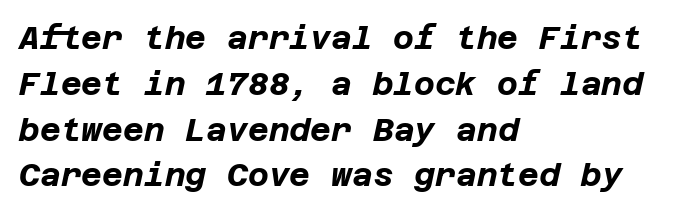
Notice how the stems are inclined rather than vertical — that's the hallmark of italics. Caption: standard tracking, unaltered. Line spacing here is normal. Has an underline been added? It has not.
